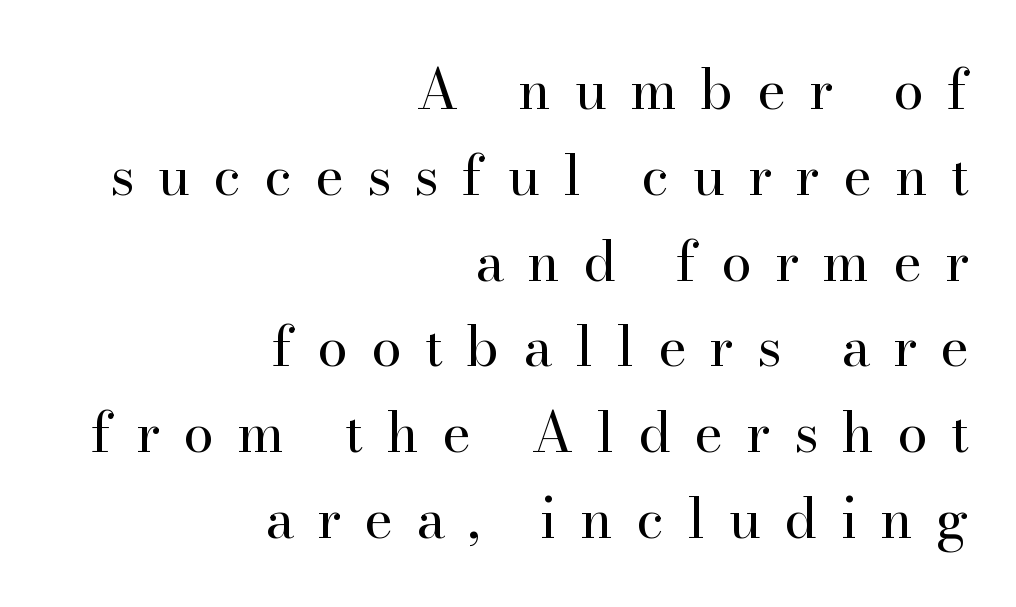
{"serif": "yes", "italic": "no", "bold": "no", "weight": "regular", "width": "normal", "stroke_contrast": "high", "x_height": "small", "monospaced": "no", "underline": "no", "align": "right", "line_spacing": "normal", "line_spacing_ratio": 1.56, "letter_spacing": "wide", "letter_spacing_em": 0.42, "glyph_px": 55}
